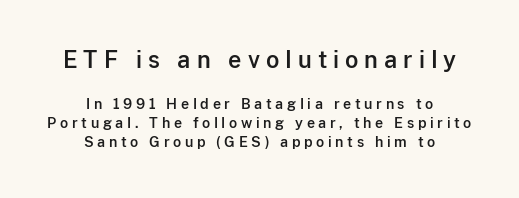
{"italic": "no", "underline": "no", "align": "center", "line_spacing": "normal", "line_spacing_ratio": 1.35, "letter_spacing": "wide", "letter_spacing_em": 0.26, "larger_block": "first", "size_ratio": 1.64, "glyph_px": 23}
